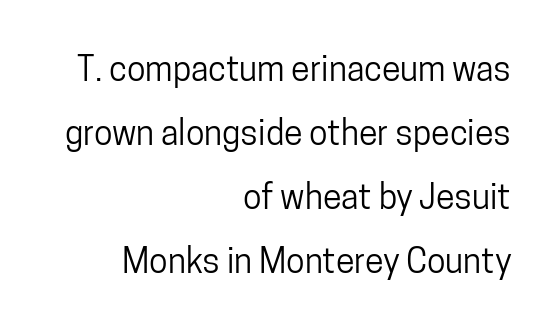
The passage shown is not underscored anywhere. A typesetter would label this face a sans. Looks like regular typesetting: each glyph gets only the width it needs. Caption: multi-line text, flush right, ragged left. A typesetter would mark this as roman, not italic. The gaps between neighbouring characters are ordinary and unremarkable.
